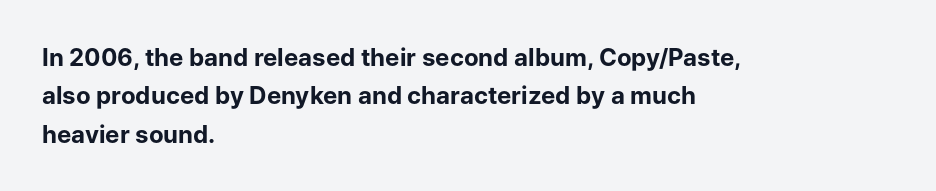
Check the space under the baseline: it is left empty. A classic flush-left, rag-right setting is used for this passage. These lines sit exactly where default settings would place them. Students, note that the glyphs here touch the page at normal intervals. The type sits square on the baseline with zero lean.
